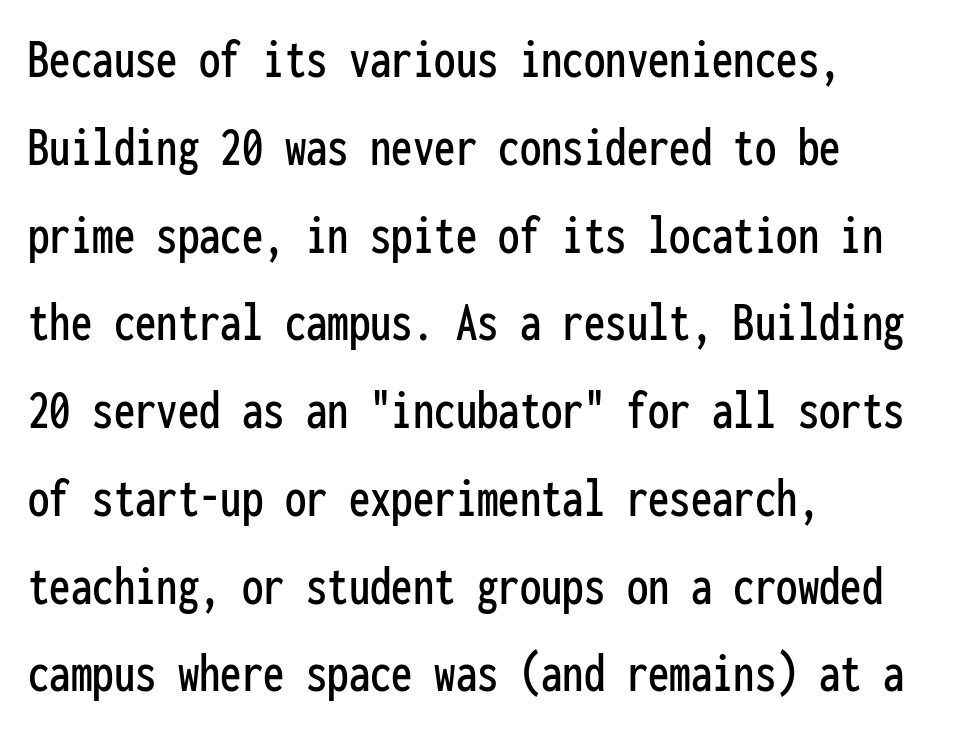
The space directly below the letters is spotless. Every character sits straight up, as roman type does. No feet cap the strokes, marking this as sans-serif type. The typesetter chose a ragged-right arrangement here. You could count columns in this text — the font is strictly monospaced. Rows of type keep a routine distance in the vertical direction.
